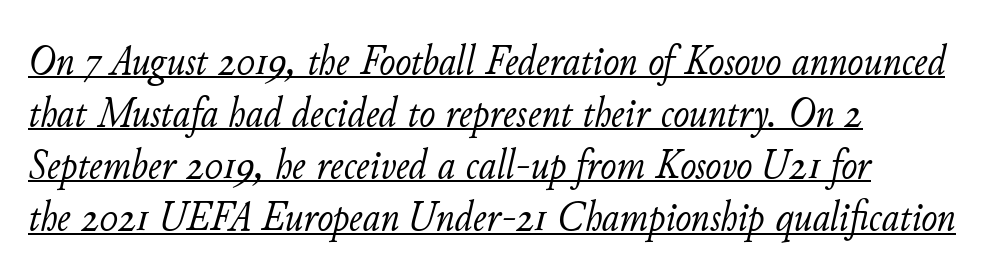
Each letter keeps its own natural width here, so spacing adapts to shape. The passage shown is underscored from start to finish. Students, note that the glyphs here touch the page at normal intervals. Is the block centered? No — it sits flush against the left margin. The strokes are not fattened; the text isn't bold. It's the slanting kind of type.
